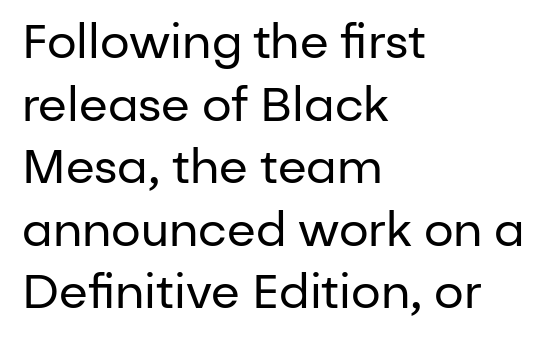
The image shows 47 px regular-weight sans-serif type, upright; set left-aligned, normal line spacing (1.33x), normal letter spacing, not underlined; low stroke contrast and a medium x-height.
